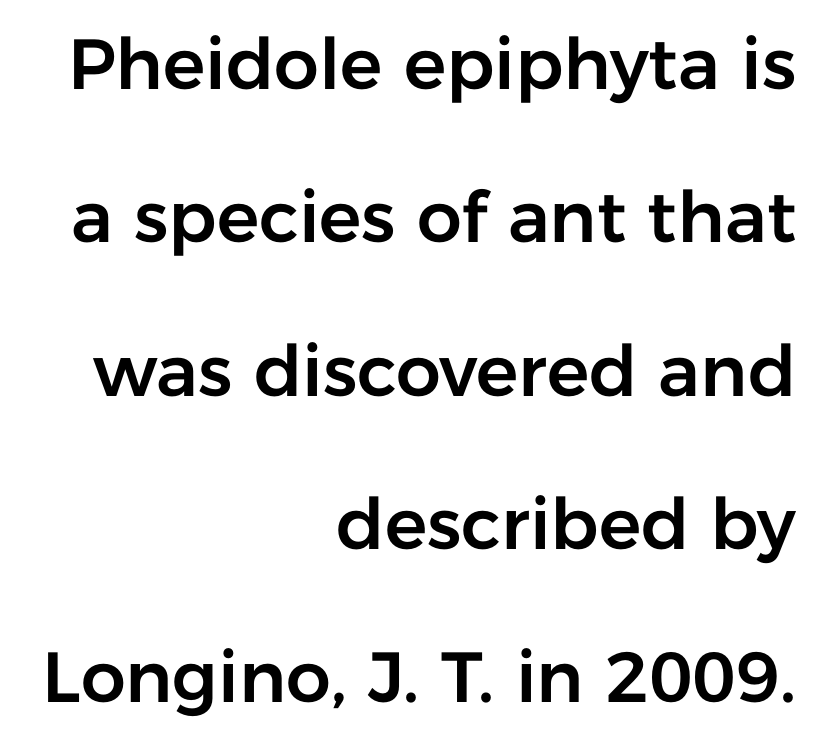
The image shows 71 px sans-serif type, upright; set right-aligned, loose line spacing (2.16x), normal letter spacing, not underlined; low stroke contrast and a medium x-height.
